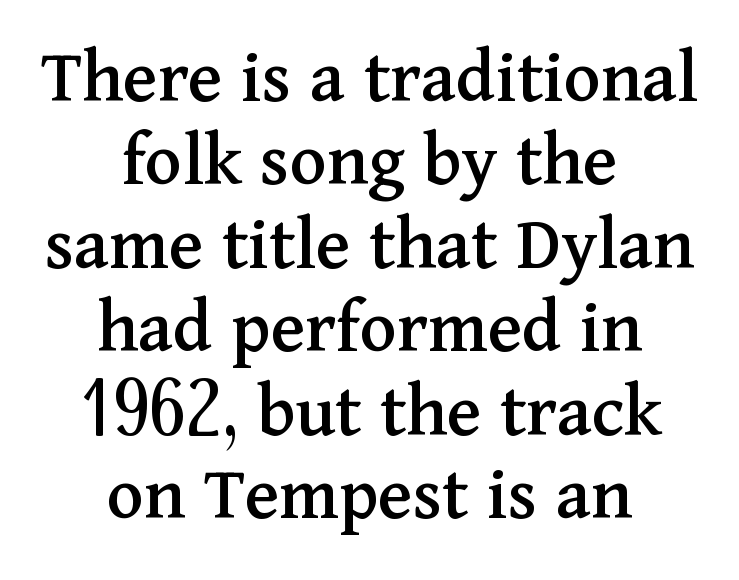
{"serif": "yes", "italic": "no", "width": "normal", "stroke_contrast": "medium", "x_height": "medium", "monospaced": "no", "underline": "no", "align": "center", "line_spacing": "tight", "line_spacing_ratio": 1.07, "letter_spacing": "normal", "letter_spacing_em": 0.0, "glyph_px": 78}
